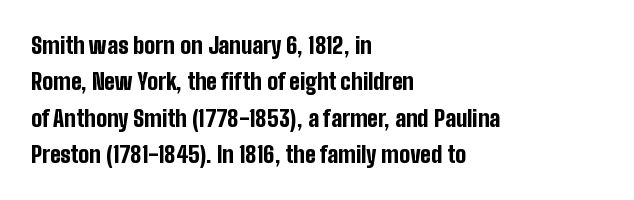
The text block is weighted toward the left margin, trailing off unevenly rightward. These lines carry a lot of weight — the face is fully bold. The letters stand upright; this is a roman face. Each row of text sits above clean, open space. This rendering leaves character spacing at its baseline value.
